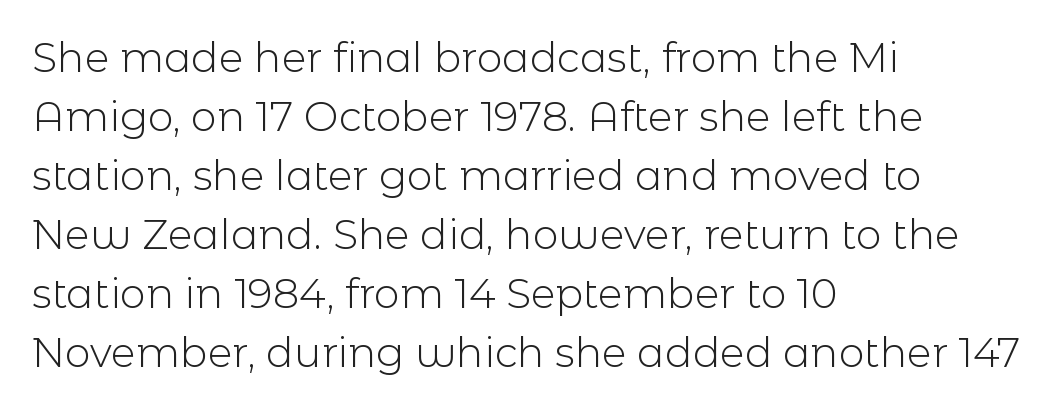
Q: Is the text bold? A: No.
Q: Is the text italic (slanted)? A: No, it is upright.
Q: Is the typeface a serif or a sans-serif typeface? A: Sans-serif.
Q: Is the text underlined? A: No.
Q: How is the paragraph aligned? A: Left-aligned.
Q: Is the spacing between letters normal or unusually wide? A: Normal.
Q: Is the spacing between lines tight, normal or loose? A: Normal.
Q: Width (condensed, normal, or wide)? A: Normal.
Q: x-height? A: Medium.
Q: Monospaced? A: No.
